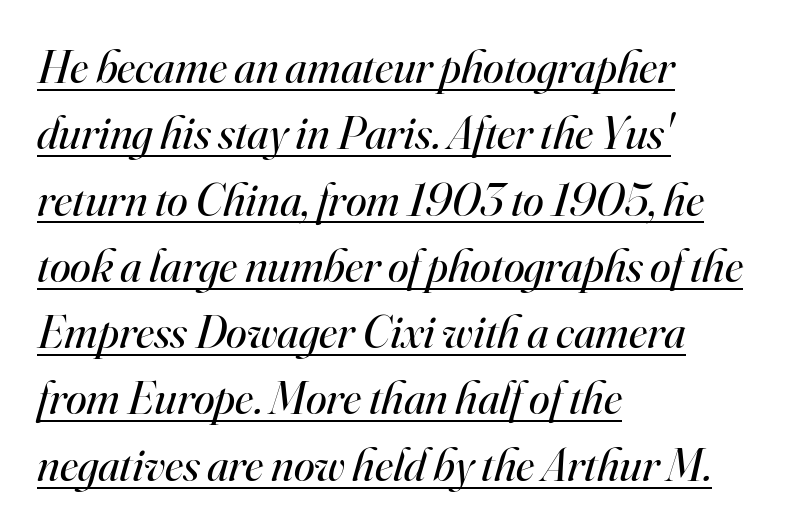
The image shows 47 px regular-weight serif type, italic (leaning right); set left-aligned, normal line spacing (1.41x), normal letter spacing, underlined; high stroke contrast and a small x-height.
